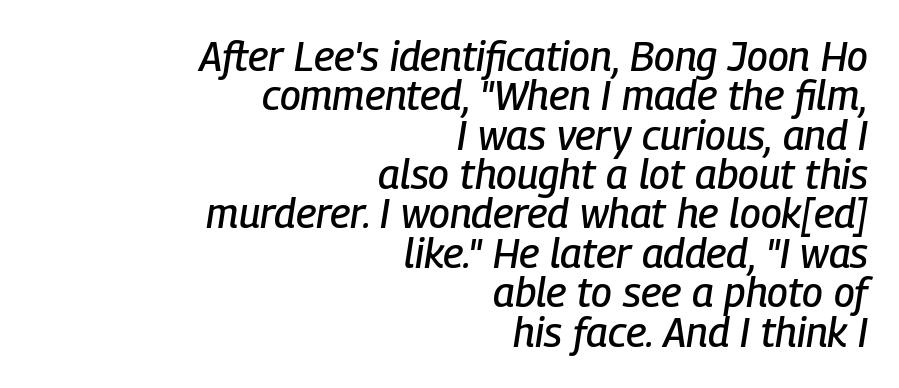
Q: Is the text italic (slanted)? A: Yes, it leans right by about 9 degrees.
Q: Is the text underlined? A: No.
Q: How is the paragraph aligned? A: Right-aligned.
Q: Is the spacing between letters normal or unusually wide? A: Normal.
Q: Is the spacing between lines tight, normal or loose? A: Tight.
Q: Width (condensed, normal, or wide)? A: Condensed.
Q: Stroke contrast? A: Low.
Q: x-height? A: Medium.
Q: Monospaced? A: No.
